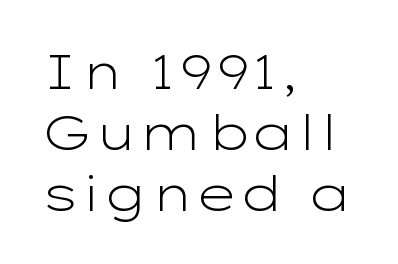
{"serif": "no", "italic": "no", "bold": "no", "weight": "light", "width": "wide", "stroke_contrast": "low", "x_height": "medium", "monospaced": "no", "underline": "no", "align": "left", "line_spacing": "normal", "line_spacing_ratio": 1.27, "letter_spacing": "normal", "letter_spacing_em": 0.0, "glyph_px": 48}
